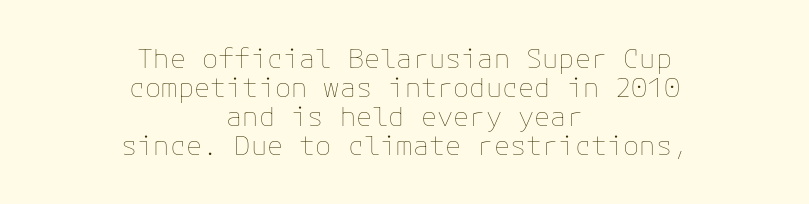
The image shows 27 px text type, upright; set centered, tight line spacing (1.08x), normal letter spacing, not underlined.
